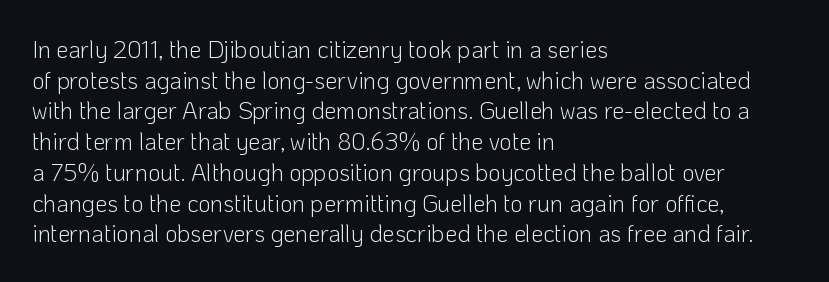
{"italic": "no", "bold": "no", "underline": "no", "align": "left", "line_spacing": "normal", "line_spacing_ratio": 1.28, "letter_spacing": "normal", "letter_spacing_em": 0.0, "glyph_px": 24}
